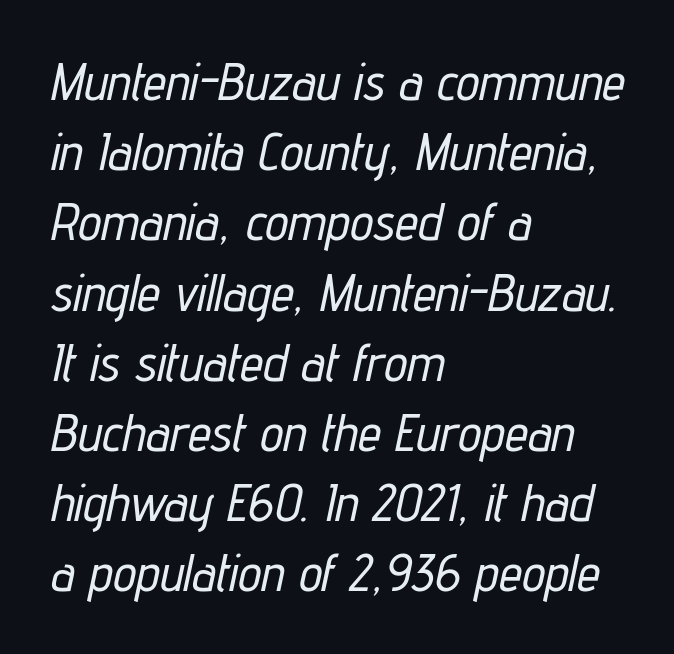
The image shows 52 px condensed type, italic (leaning right); set left-aligned, normal line spacing (1.35x), normal letter spacing, not underlined; low stroke contrast and a medium x-height.
